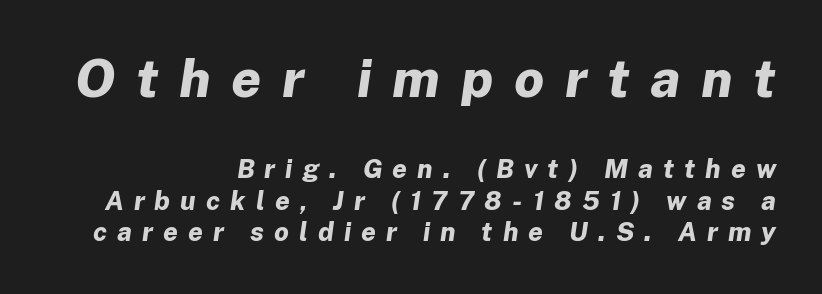
{"italic": "yes", "lean": "right", "slant_degrees": 8, "bold": "yes", "weight": "bold", "width": "normal", "stroke_contrast": "low", "x_height": "medium", "monospaced": "no", "underline": "no", "align": "right", "line_spacing_ratio": 1.22, "letter_spacing": "wide", "letter_spacing_em": 0.39, "larger_block": "first", "size_ratio": 2.04, "glyph_px": 53}
